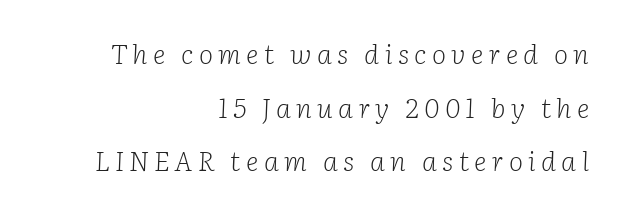
{"italic": "yes", "lean": "right", "slant_degrees": 2, "bold": "no", "underline": "no", "align": "right", "line_spacing": "loose", "line_spacing_ratio": 1.99, "letter_spacing": "wide", "letter_spacing_em": 0.2, "glyph_px": 27}
